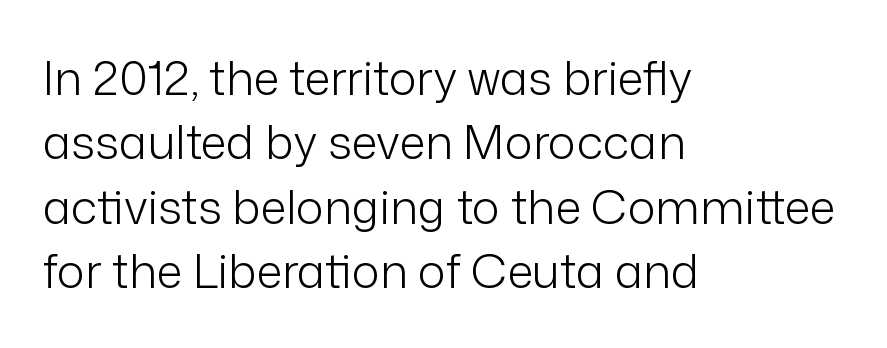
The image shows 47 px light sans-serif type, upright; set left-aligned, normal line spacing (1.37x), normal letter spacing, not underlined; low stroke contrast and a medium x-height.
